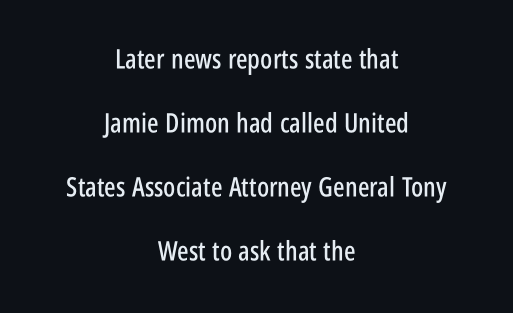
The string is rendered with underlining switched off. This sample trades compactness for vertical openness between lines. Each line is balanced around a shared central axis. Posture: straight, roman, zero tilt.
